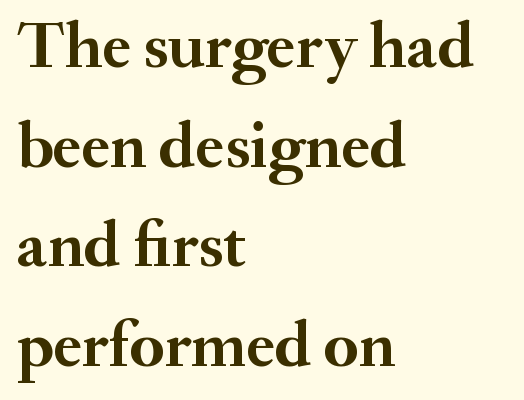
{"serif": "yes", "italic": "no", "bold": "yes", "weight": "semibold", "width": "normal", "stroke_contrast": "medium", "x_height": "small", "monospaced": "no", "underline": "no", "align": "left", "line_spacing": "normal", "line_spacing_ratio": 1.51, "letter_spacing": "normal", "letter_spacing_em": 0.0, "glyph_px": 66}
